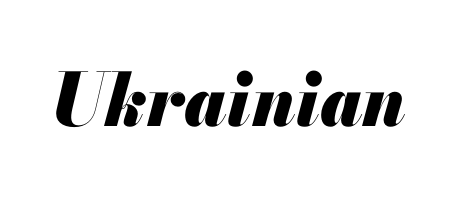
Q: Is the text bold? A: Yes.
Q: Is the text italic (slanted)? A: Yes, it leans right by about 13 degrees.
Q: Is the text underlined? A: No.
Q: Is the spacing between letters normal or unusually wide? A: Normal.
Q: Width (condensed, normal, or wide)? A: Normal.
Q: Stroke contrast? A: Medium.
Q: x-height? A: Small.
Q: Monospaced? A: No.
